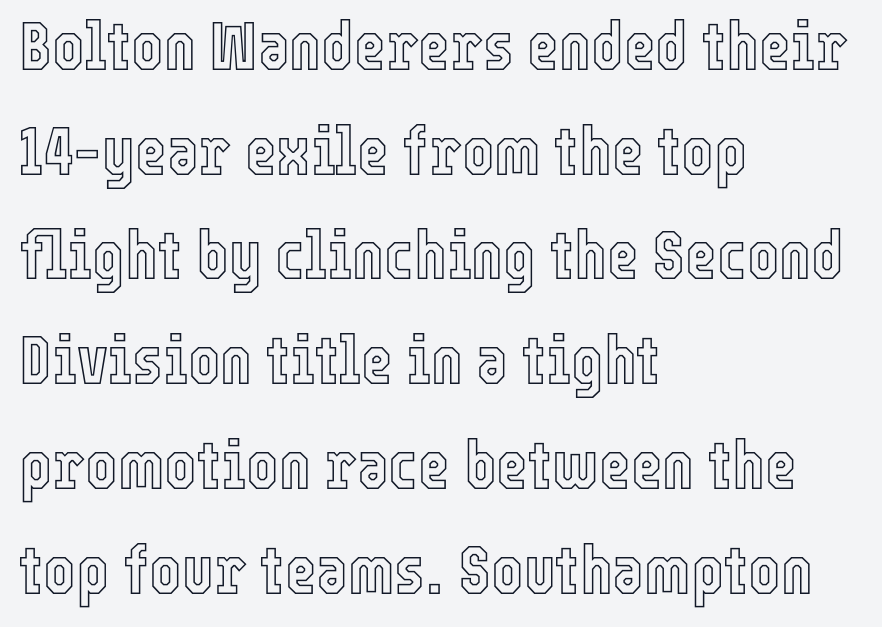
It's the straight-up-and-down kind of type. Leftover space on each line is placed entirely after the last word. Note the varied advance widths — an 'i' is clearly narrower than an 'm'. The area under the type is left untouched.
